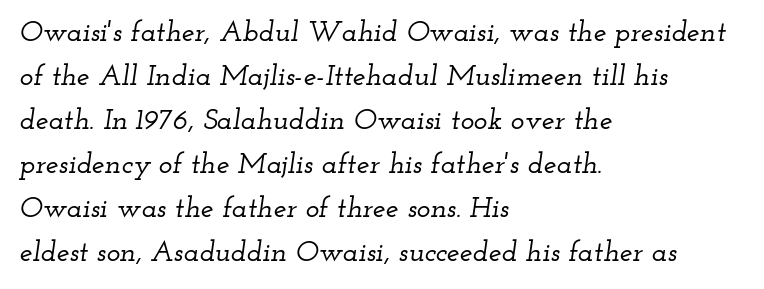
The image shows 29 px wide serif type, italic (leaning right); set left-aligned, normal line spacing (1.52x), normal letter spacing, not underlined; low stroke contrast and a small x-height.
